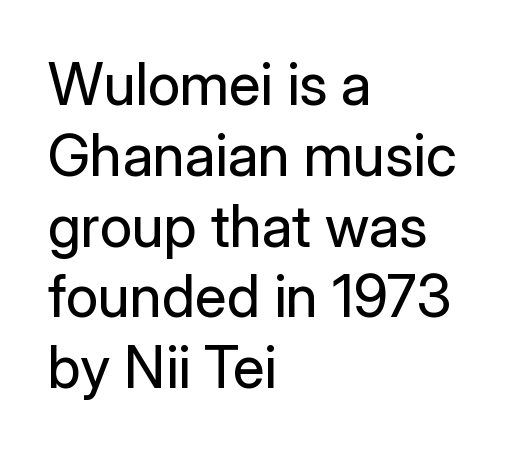
{"serif": "no", "italic": "no", "bold": "no", "weight": "regular", "width": "normal", "stroke_contrast": "low", "x_height": "medium", "monospaced": "no", "underline": "no", "align": "left", "line_spacing_ratio": 1.22, "letter_spacing": "normal", "letter_spacing_em": 0.0, "glyph_px": 58}
